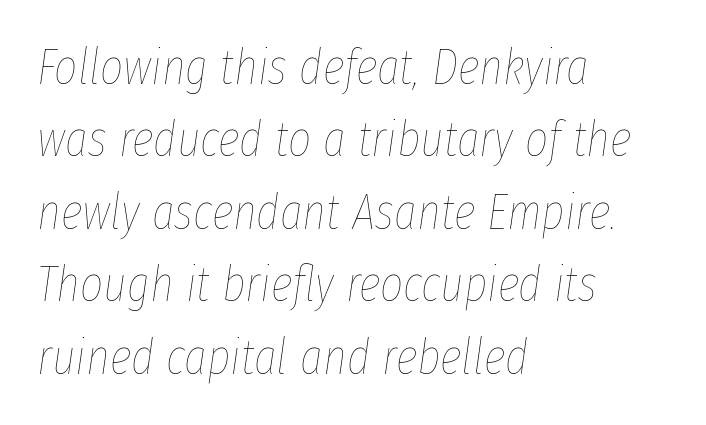
Q: Is the text bold? A: No.
Q: Is the text italic (slanted)? A: Yes, it leans right by about 8 degrees.
Q: Is the text underlined? A: No.
Q: How is the paragraph aligned? A: Left-aligned.
Q: Is the spacing between letters normal or unusually wide? A: Normal.
Q: Is the spacing between lines tight, normal or loose? A: Normal.
Q: Width (condensed, normal, or wide)? A: Condensed.
Q: Stroke contrast? A: Low.
Q: x-height? A: Medium.
Q: Monospaced? A: No.
